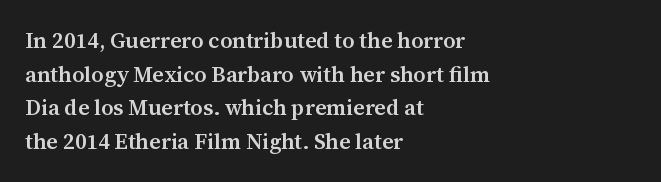
Every character sits straight up, as roman type does. Does extra space separate the letters? No, they use regular spacing. A somewhat darkened texture: the type is semibold rather than bold. A typesetter would call this leading conventional body-copy spacing.
